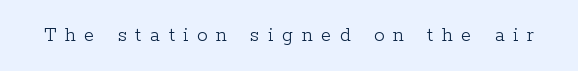
Q: Is the text bold? A: No.
Q: Is the text italic (slanted)? A: No, it is upright.
Q: Is the text underlined? A: No.
Q: Is the spacing between letters normal or unusually wide? A: Unusually wide.
